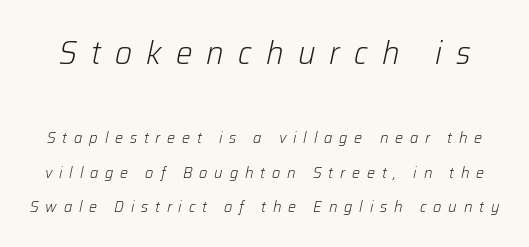
{"italic": "yes", "lean": "right", "slant_degrees": 12, "bold": "no", "weight": "light", "width": "normal", "stroke_contrast": "low", "x_height": "medium", "monospaced": "no", "underline": "no", "line_spacing": "loose", "line_spacing_ratio": 2.17, "letter_spacing": "wide", "letter_spacing_em": 0.43, "larger_block": "first", "size_ratio": 2.06, "glyph_px": 33}
